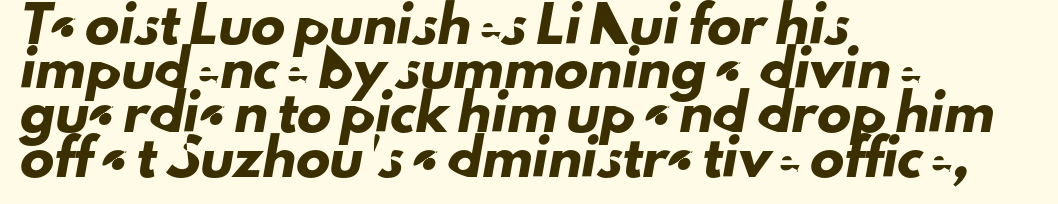
Q: Is the typeface a serif or a sans-serif typeface? A: Sans-serif.
Q: Is the text underlined? A: No.
Q: How is the paragraph aligned? A: Left-aligned.
Q: Is the spacing between letters normal or unusually wide? A: Normal.
Q: Is the spacing between lines tight, normal or loose? A: Normal.
Q: Width (condensed, normal, or wide)? A: Normal.
Q: Stroke contrast? A: Low.
Q: x-height? A: Small.
Q: Monospaced? A: No.
